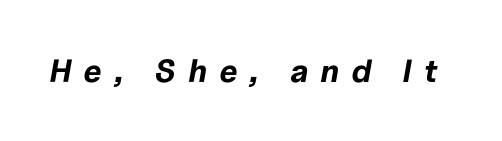
Q: Is the text bold? A: Yes.
Q: Is the text italic (slanted)? A: Yes, it leans right by about 10 degrees.
Q: Is the text underlined? A: No.
Q: Is the spacing between letters normal or unusually wide? A: Unusually wide.
Q: Width (condensed, normal, or wide)? A: Normal.
Q: Stroke contrast? A: Low.
Q: x-height? A: Medium.
Q: Monospaced? A: No.
